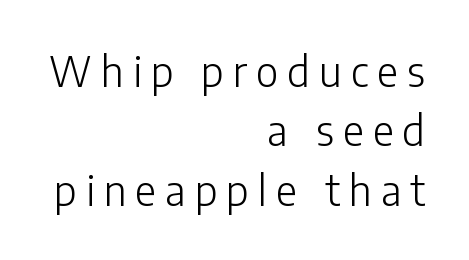
Q: Is the text bold? A: No.
Q: Is the text italic (slanted)? A: No, it is upright.
Q: Is the typeface a serif or a sans-serif typeface? A: Sans-serif.
Q: Is the text underlined? A: No.
Q: How is the paragraph aligned? A: Right-aligned.
Q: Is the spacing between letters normal or unusually wide? A: Unusually wide.
Q: Is the spacing between lines tight, normal or loose? A: Normal.
Q: Width (condensed, normal, or wide)? A: Normal.
Q: Stroke contrast? A: Low.
Q: x-height? A: Medium.
Q: Monospaced? A: No.
